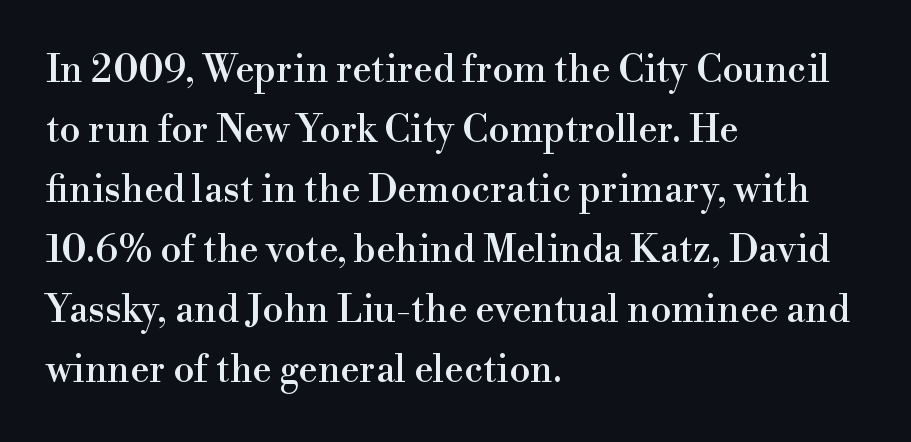
Q: Is the text italic (slanted)? A: No, it is upright.
Q: Is the typeface a serif or a sans-serif typeface? A: Serif.
Q: Is the text underlined? A: No.
Q: How is the paragraph aligned? A: Left-aligned.
Q: Is the spacing between letters normal or unusually wide? A: Normal.
Q: Is the spacing between lines tight, normal or loose? A: Normal.
Q: Width (condensed, normal, or wide)? A: Normal.
Q: Stroke contrast? A: High.
Q: x-height? A: Small.
Q: Monospaced? A: No.
